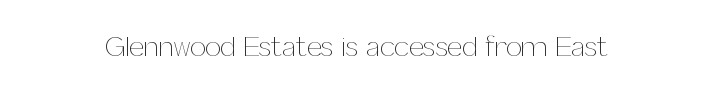
Q: Is the text bold? A: No.
Q: Is the text italic (slanted)? A: No, it is upright.
Q: Is the text underlined? A: No.
Q: Is the spacing between letters normal or unusually wide? A: Normal.
Q: Width (condensed, normal, or wide)? A: Normal.
Q: Stroke contrast? A: Medium.
Q: x-height? A: Medium.
Q: Monospaced? A: No.
